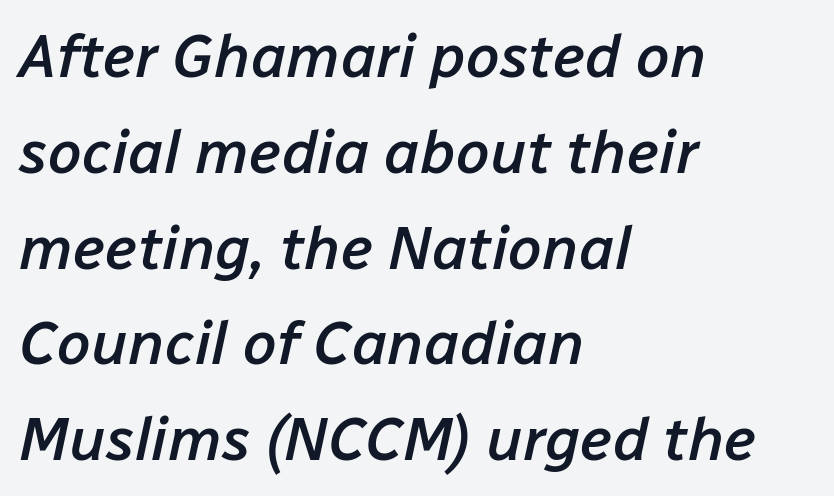
{"italic": "yes", "lean": "right", "slant_degrees": 12, "bold": "semi", "weight": "semibold", "width": "normal", "stroke_contrast": "low", "x_height": "medium", "monospaced": "no", "underline": "no", "align": "left", "line_spacing": "normal", "line_spacing_ratio": 1.57, "letter_spacing": "normal", "letter_spacing_em": 0.0, "glyph_px": 61}
